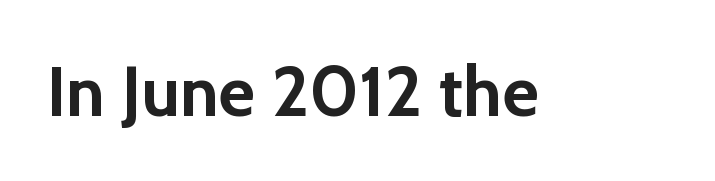
The characters display no serif detailing; their extremities are plain. This sample has the flowing, uneven cadence of proportional lettering. The sample has been set heavy, in full bold. Compared with typical body copy, the letter spacing here is the same.
